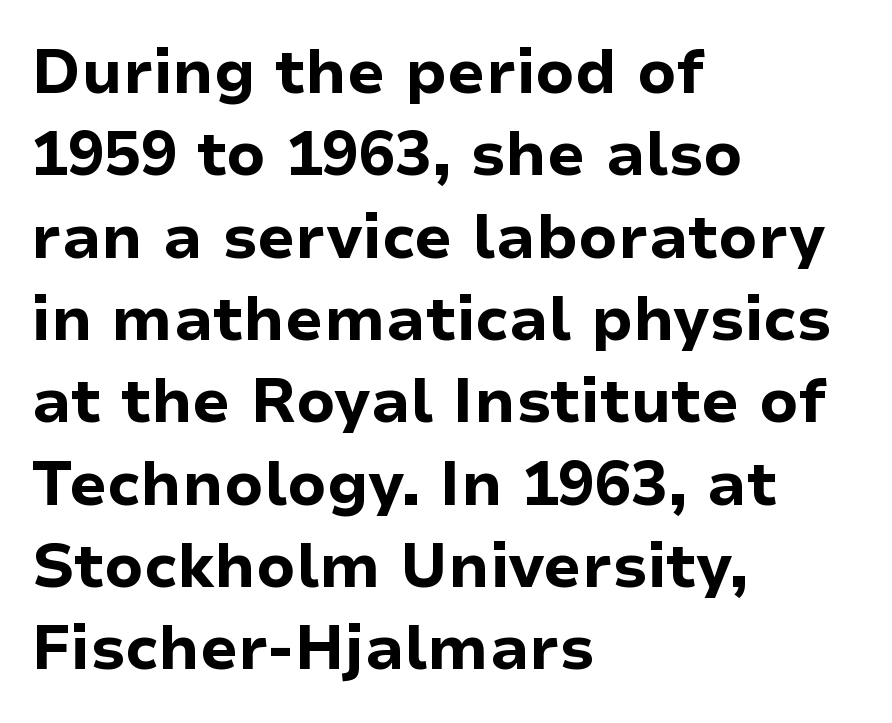
{"serif": "no", "italic": "no", "bold": "yes", "weight": "bold", "width": "normal", "stroke_contrast": "low", "x_height": "medium", "monospaced": "no", "underline": "no", "align": "left", "line_spacing": "normal", "line_spacing_ratio": 1.35, "letter_spacing": "normal", "letter_spacing_em": 0.0, "glyph_px": 61}
